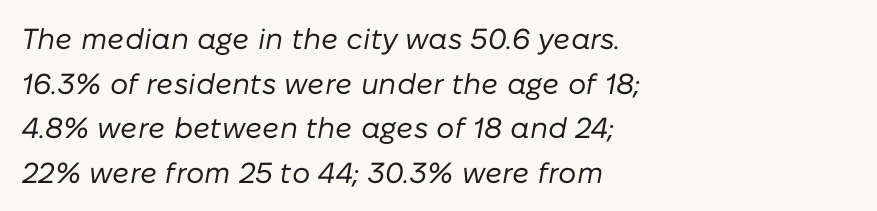
{"italic": "yes", "lean": "right", "slant_degrees": 10, "bold": "no", "weight": "regular", "width": "normal", "stroke_contrast": "low", "x_height": "medium", "monospaced": "no", "underline": "no", "align": "left", "line_spacing": "normal", "line_spacing_ratio": 1.54, "letter_spacing": "normal", "letter_spacing_em": 0.0, "glyph_px": 29}
